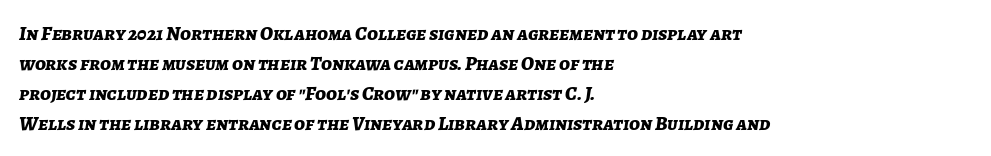
Q: Is the text bold? A: Yes.
Q: Is the text italic (slanted)? A: Yes, it leans right by about 7 degrees.
Q: Is the text underlined? A: No.
Q: How is the paragraph aligned? A: Left-aligned.
Q: Is the spacing between letters normal or unusually wide? A: Normal.
Q: Is the spacing between lines tight, normal or loose? A: Normal.
